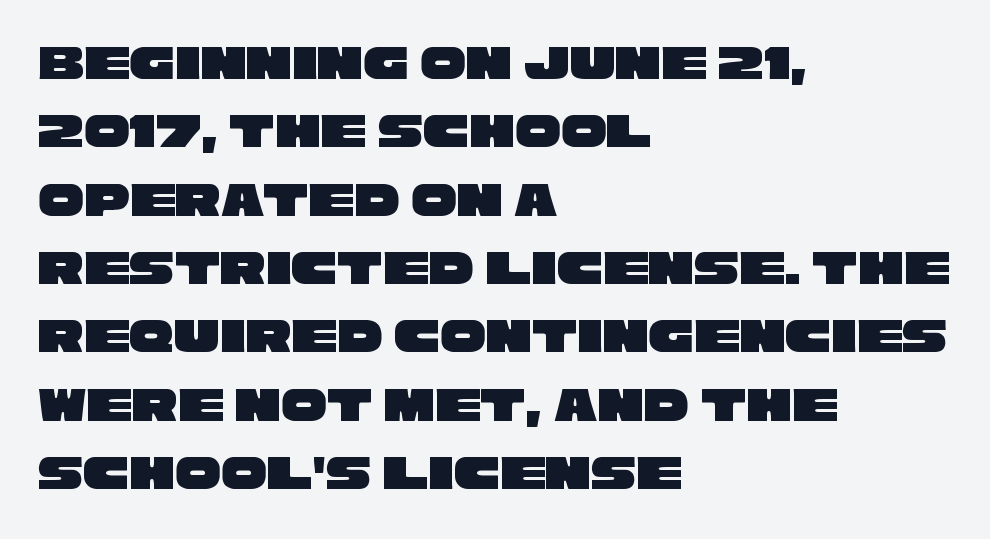
Q: Is the typeface a serif or a sans-serif typeface? A: Sans-serif.
Q: Is the text underlined? A: No.
Q: How is the paragraph aligned? A: Left-aligned.
Q: Is the spacing between letters normal or unusually wide? A: Normal.
Q: Is the spacing between lines tight, normal or loose? A: Normal.
Q: Width (condensed, normal, or wide)? A: Wide.
Q: Stroke contrast? A: Low.
Q: x-height? A: Large.
Q: Monospaced? A: No.
